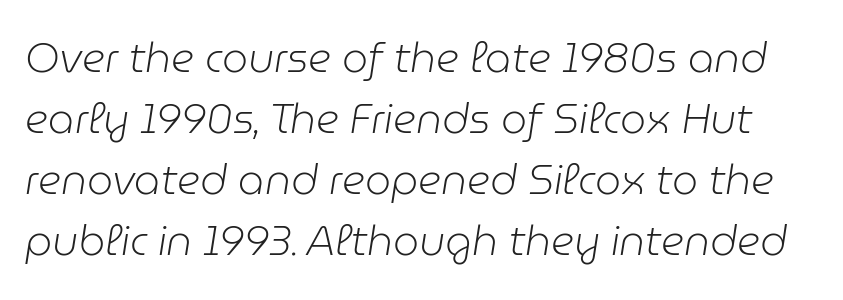
This reads as an unemphasized weight, regular at the heaviest. Clear beneath every line of the passage. Proportional: the letters do not fall into vertical columns. Nothing unusual about the tracking: characters are spaced as the font intends.
